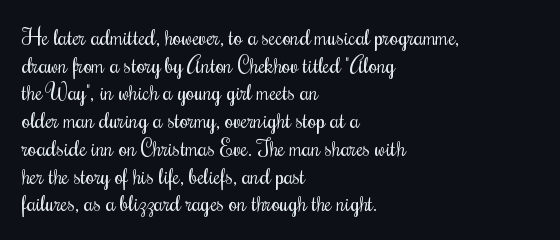
The image shows 22 px text type; set left-aligned, normal line spacing (1.26x), normal letter spacing, not underlined.
